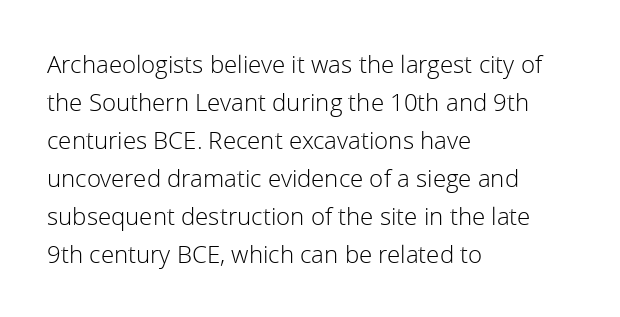
Q: Is the text bold? A: No.
Q: Is the text italic (slanted)? A: No, it is upright.
Q: Is the text underlined? A: No.
Q: How is the paragraph aligned? A: Left-aligned.
Q: Is the spacing between letters normal or unusually wide? A: Normal.
Q: Is the spacing between lines tight, normal or loose? A: Normal.
